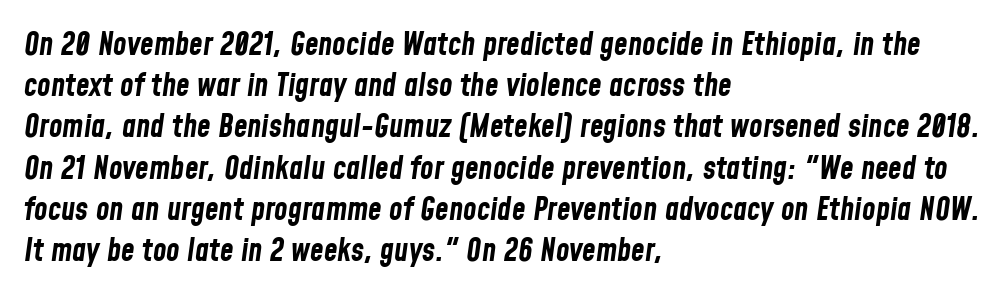
The image shows 31 px bold, condensed type, italic (leaning right); set left-aligned, normal line spacing (1.33x), normal letter spacing, not underlined; low stroke contrast and a medium x-height.
